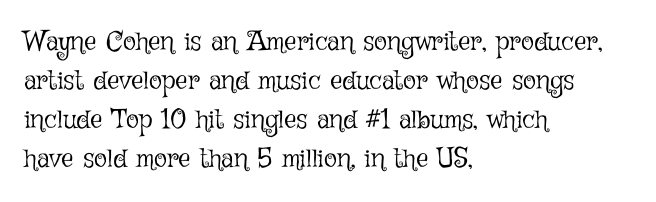
{"italic": "no", "bold": "no", "underline": "no", "align": "left", "line_spacing": "normal", "line_spacing_ratio": 1.44, "letter_spacing": "normal", "letter_spacing_em": 0.0, "glyph_px": 27}
